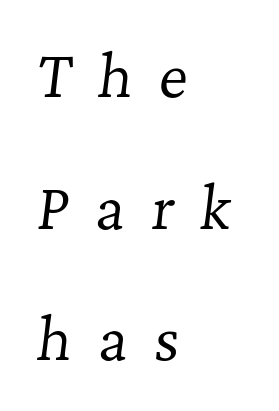
Is this a sans? No — the strokes have serifs. Baseline-to-baseline distance is far greater than the letter height. The passage shown is not bold in any degree. Is the type slanted? Yes — the strokes lean at a clear angle. The rendering anchors every line to the left-hand side. Looks like regular typesetting: each glyph gets only the width it needs.
